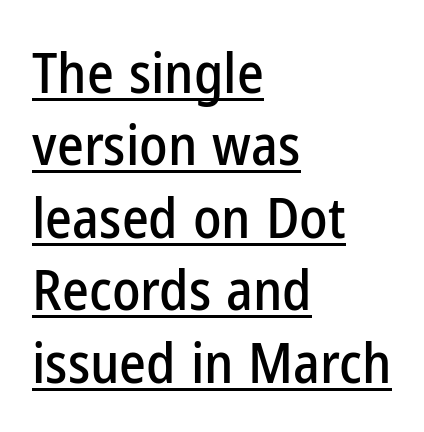
Q: Is the text italic (slanted)? A: No, it is upright.
Q: Is the typeface a serif or a sans-serif typeface? A: Sans-serif.
Q: Is the text underlined? A: Yes.
Q: How is the paragraph aligned? A: Left-aligned.
Q: Is the spacing between letters normal or unusually wide? A: Normal.
Q: Is the spacing between lines tight, normal or loose? A: Normal.
Q: Width (condensed, normal, or wide)? A: Condensed.
Q: Stroke contrast? A: Low.
Q: x-height? A: Medium.
Q: Monospaced? A: No.
